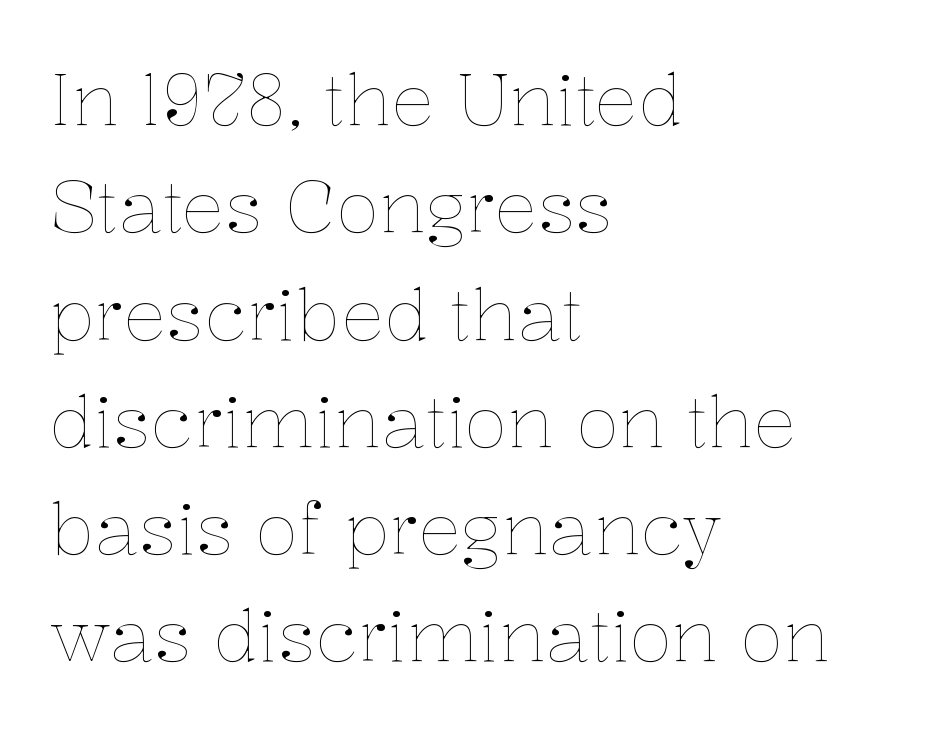
Q: Is the text bold? A: No.
Q: Is the text italic (slanted)? A: No, it is upright.
Q: Is the text underlined? A: No.
Q: How is the paragraph aligned? A: Left-aligned.
Q: Is the spacing between letters normal or unusually wide? A: Normal.
Q: Is the spacing between lines tight, normal or loose? A: Normal.
Q: Width (condensed, normal, or wide)? A: Normal.
Q: Stroke contrast? A: Low.
Q: x-height? A: Medium.
Q: Monospaced? A: No.
